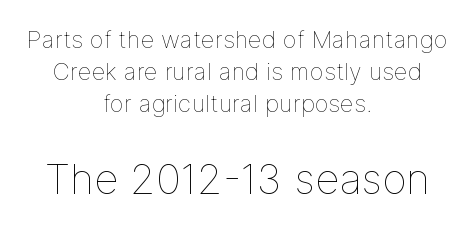
The image shows 42 px thin type, upright; set centered, normal line spacing (1.33x), normal letter spacing, not underlined; the second (bottom) block is 1.75x larger; low stroke contrast and a medium x-height.
